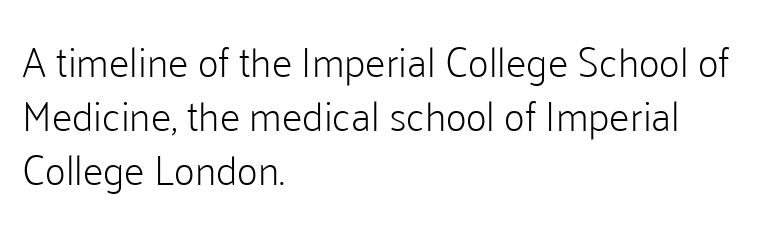
The face used here is proportionally spaced, like ordinary book or web type. Words float on clear page, feet unadorned. I'd call this a sans setting — the letters go barefoot. Tall strokes in this sample are plumb rather than angled. The face looks like a standard text weight, possibly lighter.
